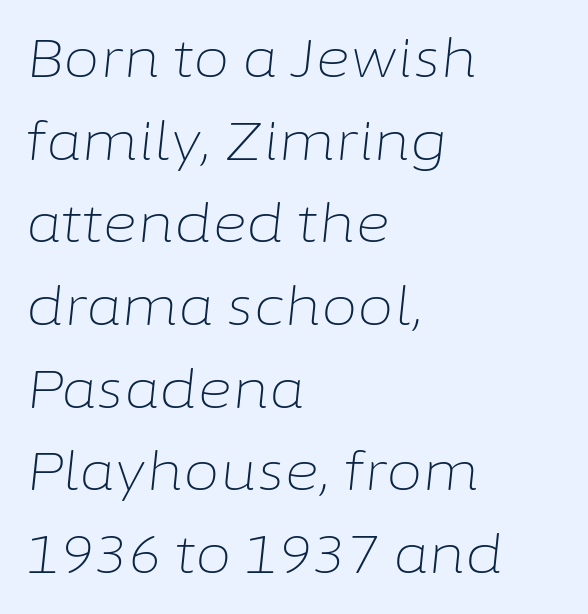
The image shows 53 px light type, italic (leaning right); set left-aligned, normal line spacing (1.56x), normal letter spacing, not underlined; low stroke contrast and a medium x-height.
